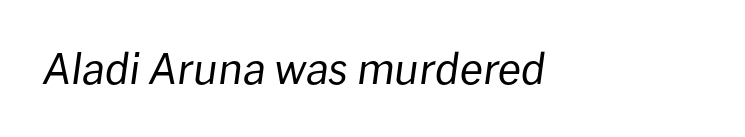
The text carries the slant typical of an italic or oblique font. The specimen omits any rule beneath the text block's lines. Here the designer chose a conventional face with non-uniform glyph widths. Heaviness? Minimal to ordinary, like unemphasized prose.
